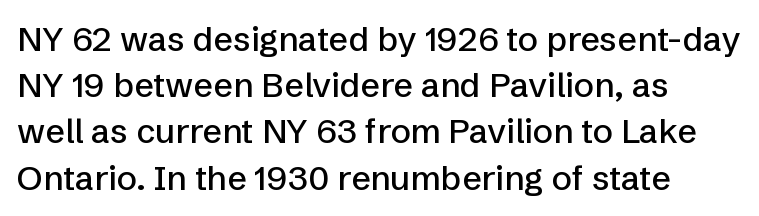
Q: Is the text italic (slanted)? A: No, it is upright.
Q: Is the typeface a serif or a sans-serif typeface? A: Sans-serif.
Q: Is the text underlined? A: No.
Q: How is the paragraph aligned? A: Left-aligned.
Q: Is the spacing between letters normal or unusually wide? A: Normal.
Q: Is the spacing between lines tight, normal or loose? A: Normal.
Q: Width (condensed, normal, or wide)? A: Normal.
Q: Stroke contrast? A: Low.
Q: x-height? A: Medium.
Q: Monospaced? A: No.
